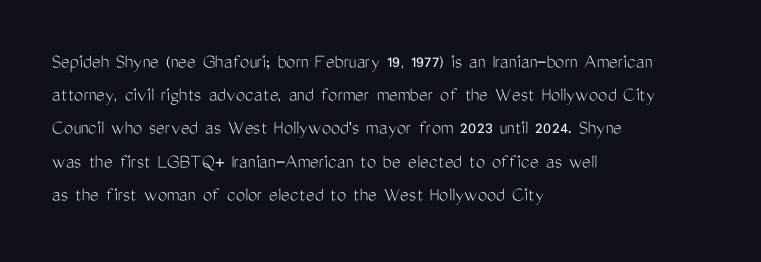
Q: Is the text bold? A: No.
Q: Is the text italic (slanted)? A: No, it is upright.
Q: Is the text underlined? A: No.
Q: How is the paragraph aligned? A: Left-aligned.
Q: Is the spacing between letters normal or unusually wide? A: Normal.
Q: Is the spacing between lines tight, normal or loose? A: Normal.
